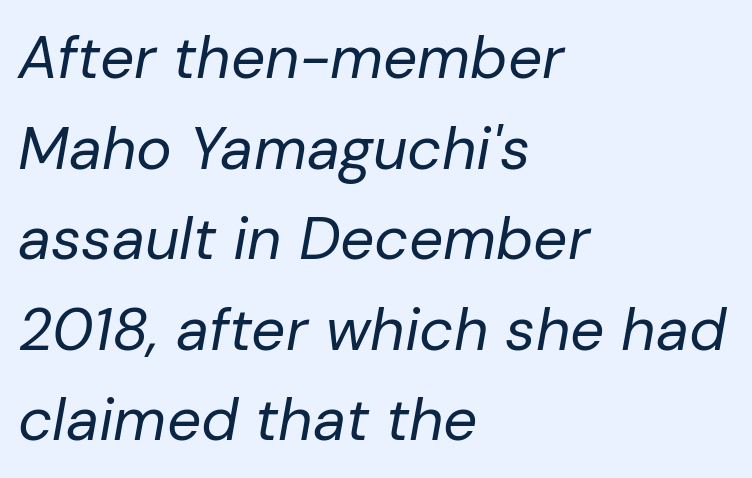
Ink coverage per letter is moderate at most. Left-aligned paragraph, ragged on the right. Whoever set this chose a conventional vertical rhythm. Look at the tracking — it's just the regular setting, nothing added. Is this a fixed-width face? No — the glyphs have proportional, varying widths. The glyphs look as if they've been sheared to an angle.
